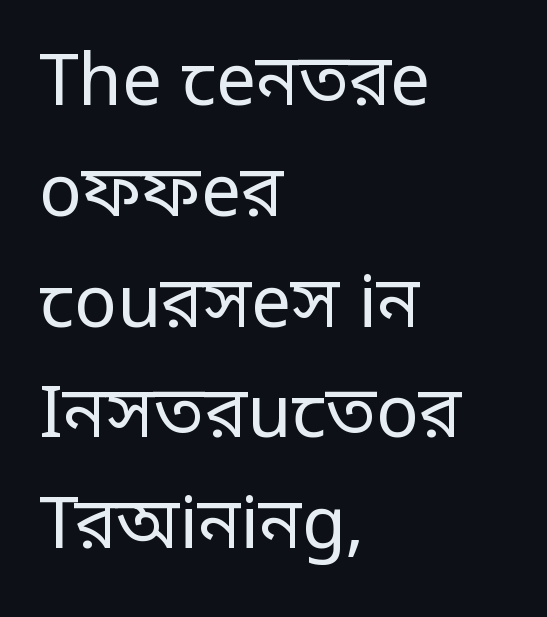
Q: Is the text bold? A: No.
Q: Is the text italic (slanted)? A: No, it is upright.
Q: Is the typeface a serif or a sans-serif typeface? A: Sans-serif.
Q: Is the text underlined? A: No.
Q: How is the paragraph aligned? A: Left-aligned.
Q: Is the spacing between letters normal or unusually wide? A: Normal.
Q: Is the spacing between lines tight, normal or loose? A: Normal.
Q: Width (condensed, normal, or wide)? A: Condensed.
Q: Stroke contrast? A: Low.
Q: Monospaced? A: No.
